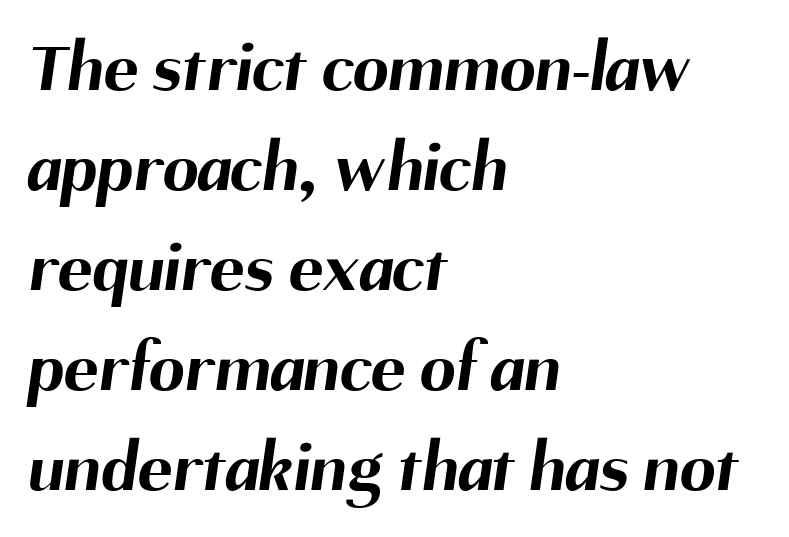
The image shows 72 px bold sans-serif type; set left-aligned, normal line spacing (1.39x), normal letter spacing, not underlined; medium stroke contrast and a medium x-height.
